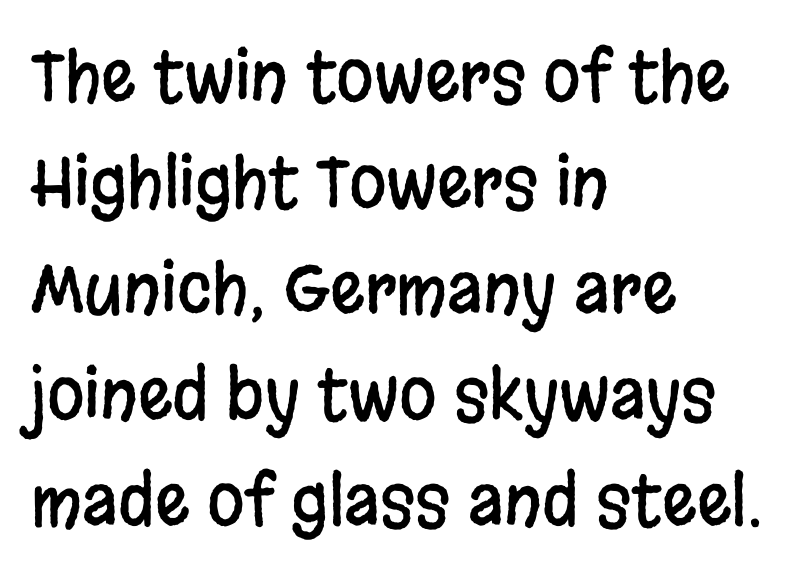
A bare baseline throughout the passage. A typesetter would mark this as roman, not italic. This sample has the flowing, uneven cadence of proportional lettering. The letterforms sit shoulder to shoulder at normal distance.
